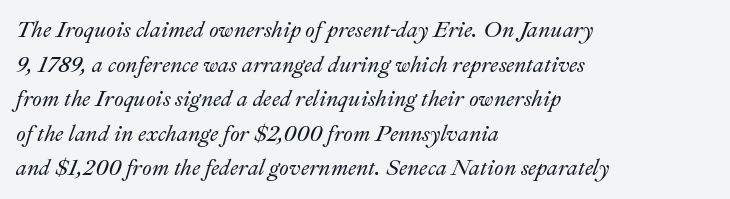
Nobody touched the tracking dial on this one. In terms of posture, this sample is oblique. Is there much room between lines? A standard amount, neither cramped nor airy. Each row of text sits above clean, open space.
